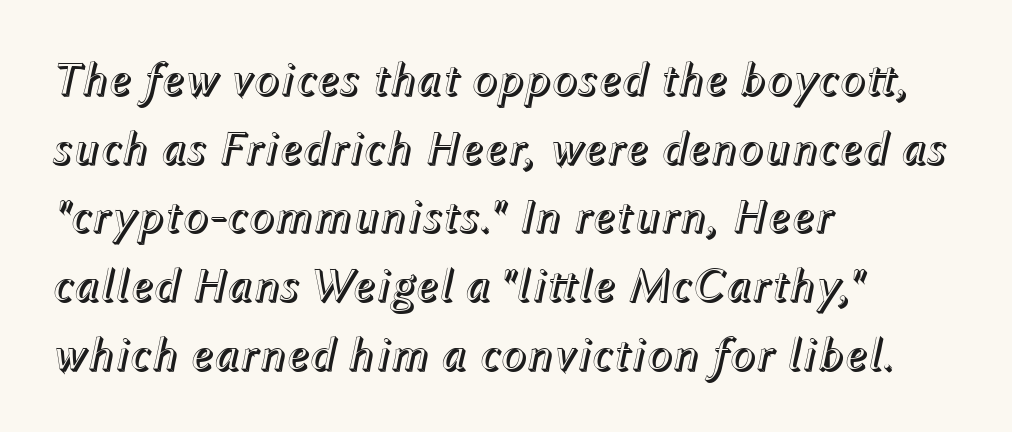
{"italic": "yes", "lean": "right", "slant_degrees": 12, "width": "normal", "x_height": "medium", "monospaced": "no", "underline": "no", "align": "left", "line_spacing": "normal", "line_spacing_ratio": 1.43, "letter_spacing": "normal", "letter_spacing_em": 0.0, "glyph_px": 48}
